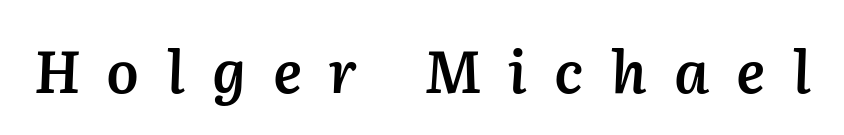
Q: Is the text bold? A: Semi-bold.
Q: Is the text italic (slanted)? A: Yes, it leans right by about 2 degrees.
Q: Is the text underlined? A: No.
Q: Is the spacing between letters normal or unusually wide? A: Unusually wide.
Q: Width (condensed, normal, or wide)? A: Normal.
Q: Stroke contrast? A: Medium.
Q: x-height? A: Medium.
Q: Monospaced? A: No.
